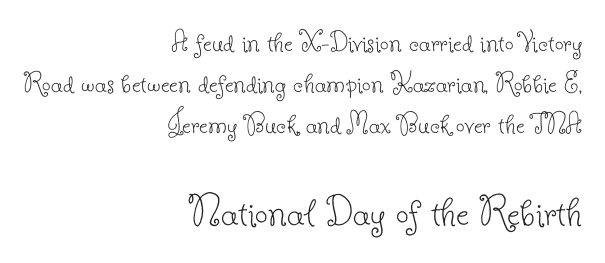
The image shows 46 px thin serif type, upright; set right-aligned, normal line spacing (1.33x), normal letter spacing, not underlined; the second (bottom) block is 1.48x larger; low stroke contrast and a small x-height.
